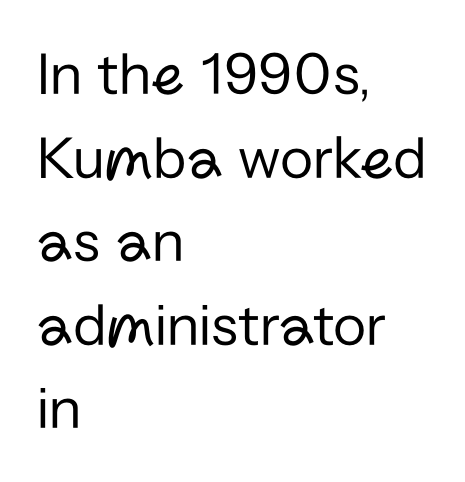
There is no visible air inserted between adjacent glyphs. Nothing heavy about these letters — not bold at all. Horizontally, the lines are justified to the leading edge only. Proportional: the letters do not fall into vertical columns. Ascenders rise straight up at ninety degrees.
